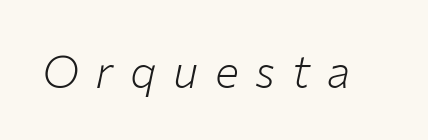
Q: Is the text bold? A: No.
Q: Is the text italic (slanted)? A: Yes, it leans right by about 12 degrees.
Q: Is the text underlined? A: No.
Q: Is the spacing between letters normal or unusually wide? A: Unusually wide.
Q: Width (condensed, normal, or wide)? A: Normal.
Q: Stroke contrast? A: Low.
Q: x-height? A: Medium.
Q: Monospaced? A: No.
